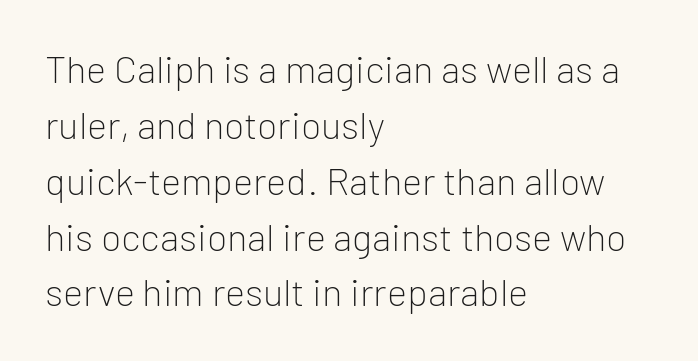
The face used here is a sans, in the tradition of grotesques and geometrics. Heft: none added — not bold. The gap between lines stays unmarked. Do the letters lean? They stand straight. Regular leading. Horizontal alignment here is leftward, the default for most running prose.
